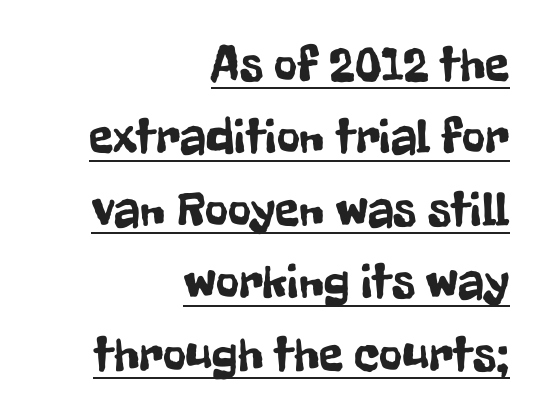
{"serif": "no", "italic": "no", "width": "condensed", "stroke_contrast": "low", "x_height": "medium", "monospaced": "no", "underline": "yes", "align": "right", "line_spacing": "normal", "line_spacing_ratio": 1.45, "letter_spacing": "normal", "letter_spacing_em": 0.0, "glyph_px": 50}
